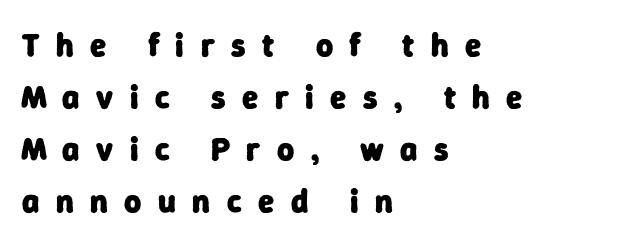
Just letters on the line, the space beneath them empty. The rag falls on the right side of this text block. Between one letter and the next there's a generous, obvious gap. This sample uses a sans-serif face. These lines carry a lot of weight — the face is fully bold.
